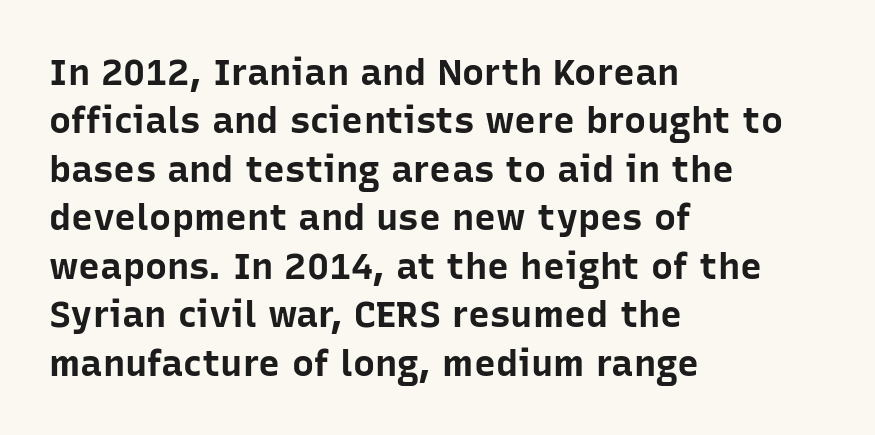
The image shows 37 px bold sans-serif type, upright; set left-aligned, normal line spacing (1.31x), normal letter spacing, not underlined; low stroke contrast and a medium x-height.
